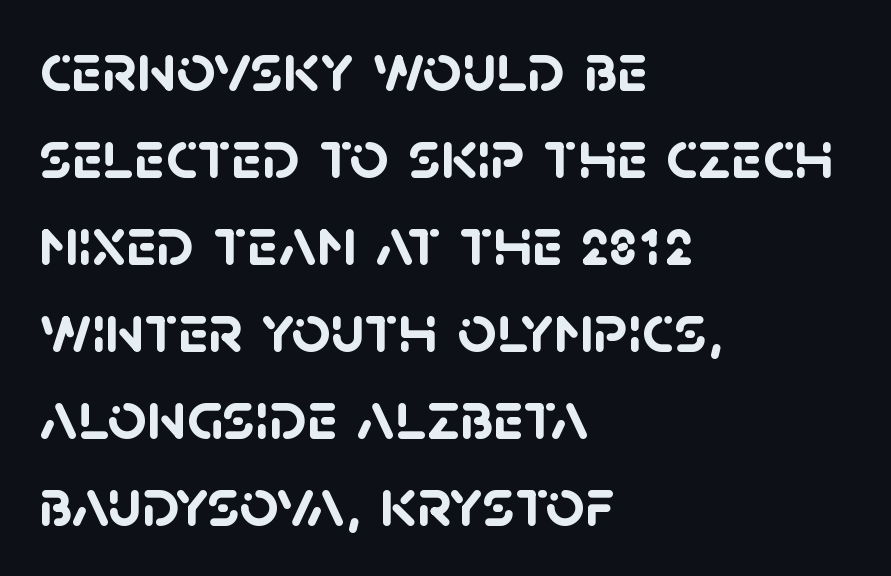
The image shows 69 px semibold sans-serif type; set left-aligned, normal line spacing (1.26x), normal letter spacing, not underlined; low stroke contrast and a large x-height.
